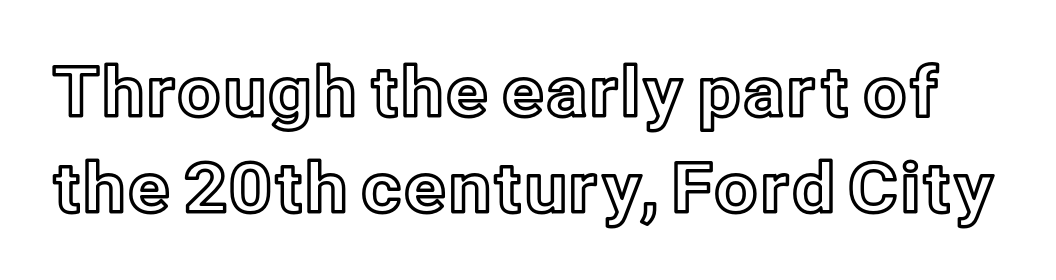
Check under the words: just untouched page. The face used here is proportionally spaced, like ordinary book or web type. Notice how descenders clear the ascenders below comfortably — that's standard leading. This sample uses plain, unmodified letter spacing. Ordinary non-slanted type is in use.
